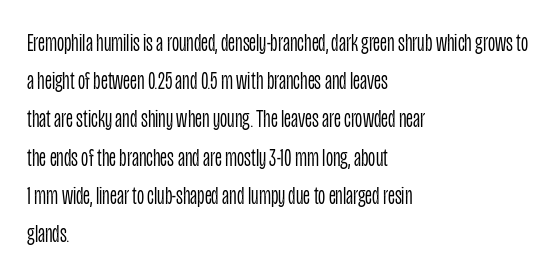
Q: Is the text bold? A: No.
Q: Is the text italic (slanted)? A: No, it is upright.
Q: Is the text underlined? A: No.
Q: How is the paragraph aligned? A: Left-aligned.
Q: Is the spacing between letters normal or unusually wide? A: Normal.
Q: Is the spacing between lines tight, normal or loose? A: Normal.
